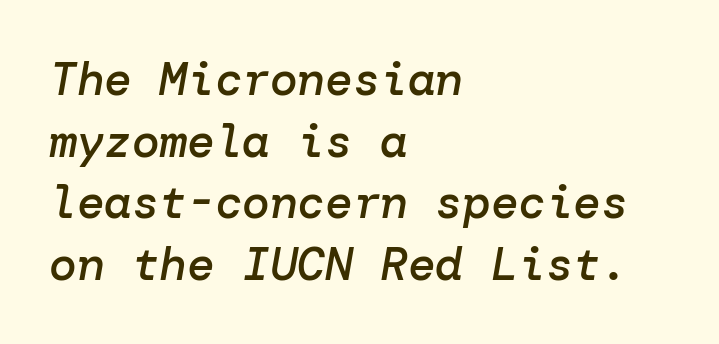
{"italic": "yes", "lean": "right", "slant_degrees": 10, "bold": "semi", "weight": "semibold", "width": "normal", "stroke_contrast": "low", "x_height": "medium", "underline": "no", "align": "left", "line_spacing": "normal", "line_spacing_ratio": 1.34, "letter_spacing": "normal", "letter_spacing_em": 0.0, "glyph_px": 46}
